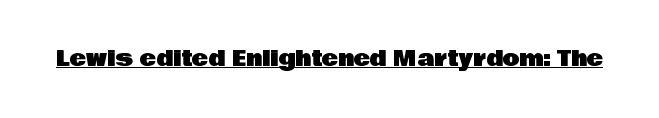
{"italic": "no", "underline": "yes", "letter_spacing": "normal", "letter_spacing_em": 0.0, "glyph_px": 22}
